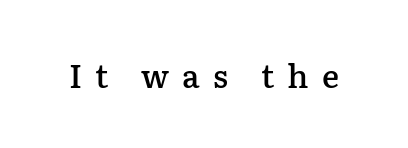
Q: Is the text bold? A: Semi-bold.
Q: Is the text italic (slanted)? A: No, it is upright.
Q: Is the typeface a serif or a sans-serif typeface? A: Serif.
Q: Is the text underlined? A: No.
Q: Is the spacing between letters normal or unusually wide? A: Unusually wide.
Q: Width (condensed, normal, or wide)? A: Normal.
Q: Stroke contrast? A: Low.
Q: x-height? A: Medium.
Q: Monospaced? A: No.
